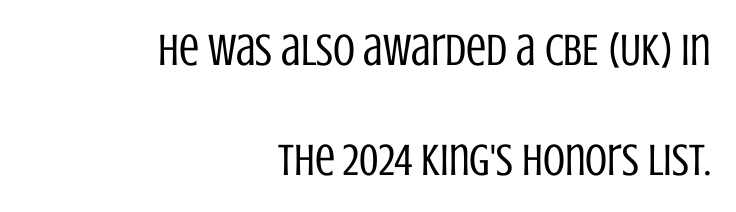
The image shows 45 px regular-weight, condensed sans-serif type, upright; set right-aligned, loose line spacing (2.45x), normal letter spacing, not underlined; low stroke contrast and a large x-height.
